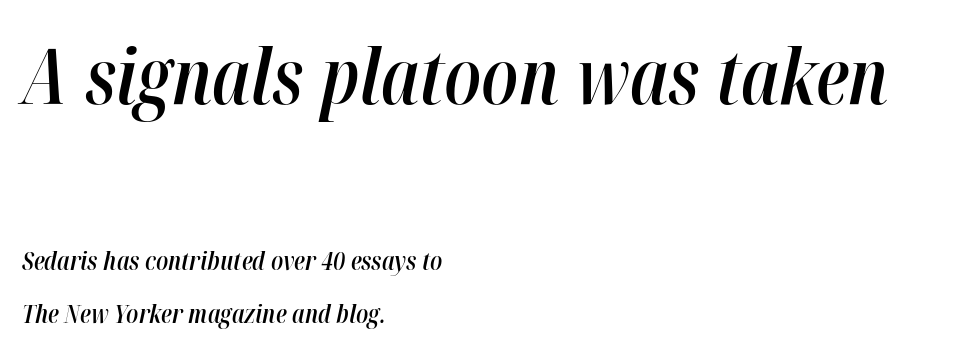
Q: Is the text bold? A: Semi-bold.
Q: Is the text italic (slanted)? A: Yes, it leans right by about 12 degrees.
Q: Is the text underlined? A: No.
Q: How is the paragraph aligned? A: Left-aligned.
Q: Is the spacing between letters normal or unusually wide? A: Normal.
Q: Is the spacing between lines tight, normal or loose? A: Loose.
Q: Which block of text is set in a larger size, the first (top) or the second (bottom)? A: The first (top) one.
Q: Width (condensed, normal, or wide)? A: Condensed.
Q: Stroke contrast? A: High.
Q: x-height? A: Medium.
Q: Monospaced? A: No.
